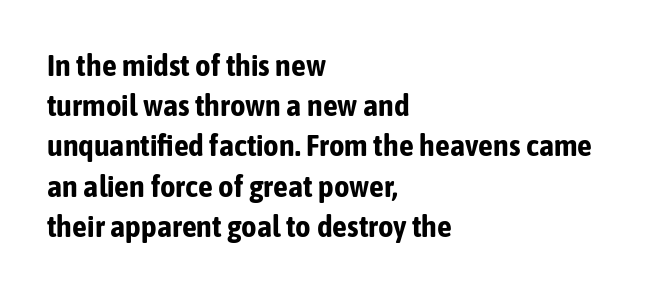
Is the type bold? Yes — the strokes are clearly thick and heavy. The glyphs are unaccompanied by any horizontal stroke below them. Default kerning and tracking; the words read as compact shapes. This is sans-serif lettering, the kind often seen on screens and signage.
